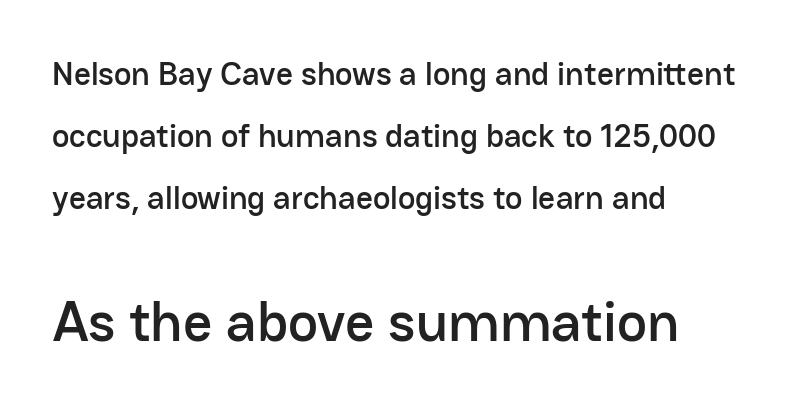
{"serif": "no", "italic": "no", "width": "normal", "stroke_contrast": "low", "x_height": "medium", "monospaced": "no", "underline": "no", "align": "left", "line_spacing_ratio": 1.88, "letter_spacing": "normal", "letter_spacing_em": 0.0, "larger_block": "second", "size_ratio": 1.73, "glyph_px": 57}
